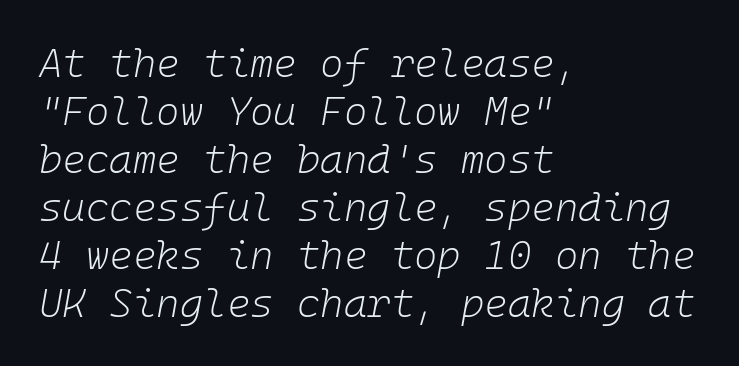
The image shows 40 px light type, italic (leaning right), monospaced; set left-aligned, line spacing 1.2x, normal letter spacing, not underlined; low stroke contrast and a medium x-height.
